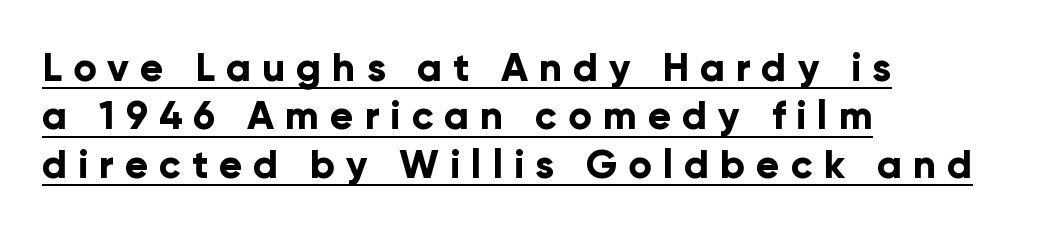
{"serif": "no", "italic": "no", "bold": "yes", "weight": "bold", "width": "normal", "stroke_contrast": "low", "x_height": "medium", "monospaced": "no", "underline": "yes", "align": "left", "line_spacing_ratio": 1.24, "letter_spacing": "wide", "letter_spacing_em": 0.28, "glyph_px": 39}
